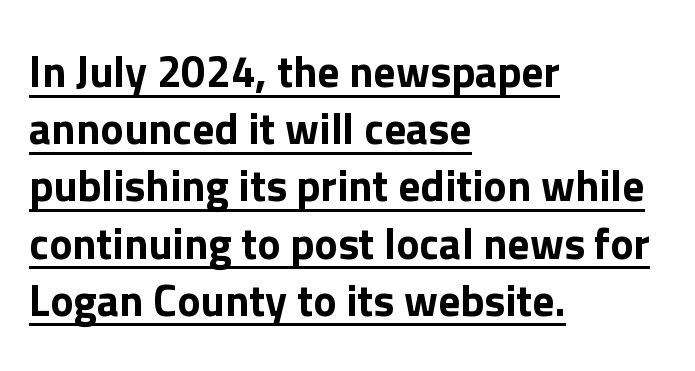
Letterform terminals end flat and unadorned throughout the passage. If you drew a line through each stem, it would be perfectly vertical. A classic flush-left, rag-right setting is used for this passage. This sample has the flowing, uneven cadence of proportional lettering. Honestly, the underline is the first thing you notice here. This rendering leaves character spacing at its baseline value.
